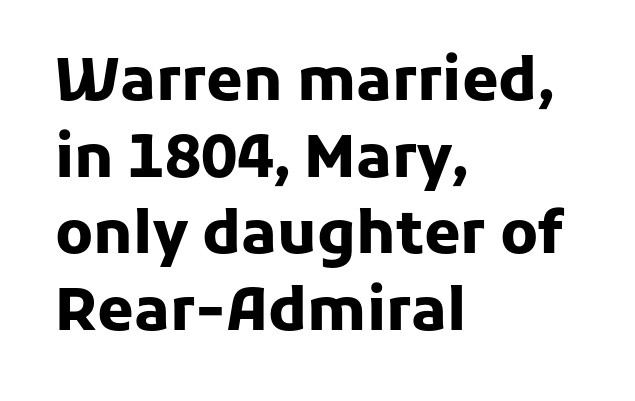
{"serif": "no", "italic": "no", "bold": "yes", "weight": "heavy", "width": "normal", "stroke_contrast": "low", "x_height": "medium", "monospaced": "no", "underline": "no", "align": "left", "line_spacing": "normal", "line_spacing_ratio": 1.3, "letter_spacing": "normal", "letter_spacing_em": 0.0, "glyph_px": 59}
